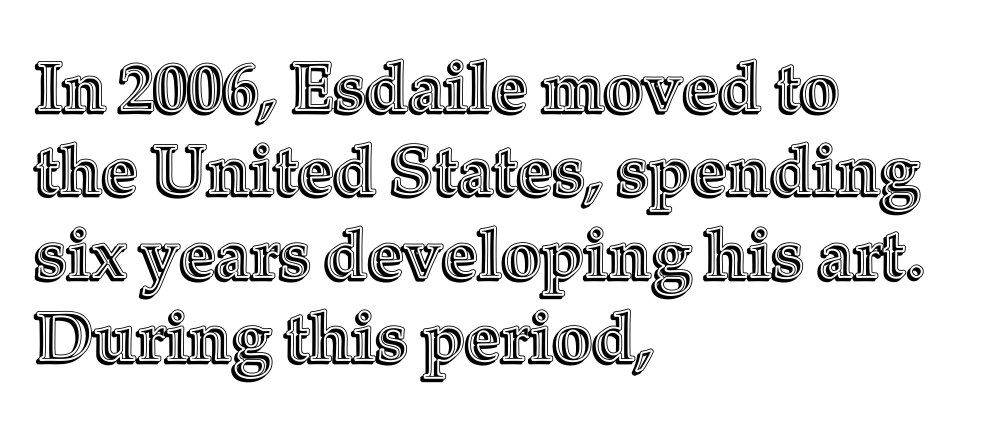
Q: Is the text italic (slanted)? A: No, it is upright.
Q: Is the text underlined? A: No.
Q: How is the paragraph aligned? A: Left-aligned.
Q: Is the spacing between letters normal or unusually wide? A: Normal.
Q: Width (condensed, normal, or wide)? A: Normal.
Q: x-height? A: Medium.
Q: Monospaced? A: No.
